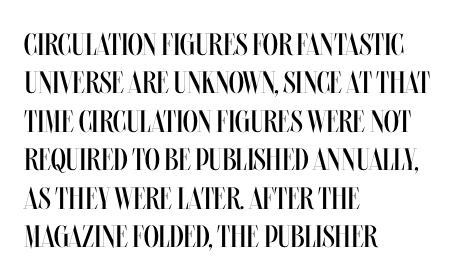
{"italic": "no", "bold": "no", "weight": "regular", "width": "condensed", "stroke_contrast": "medium", "x_height": "large", "monospaced": "no", "underline": "no", "align": "left", "line_spacing_ratio": 1.24, "letter_spacing": "normal", "letter_spacing_em": 0.0, "glyph_px": 31}
